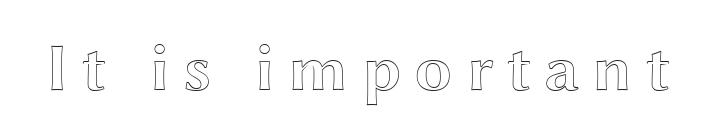
The image shows 68 px wide type, upright; set not underlined; a medium x-height.
